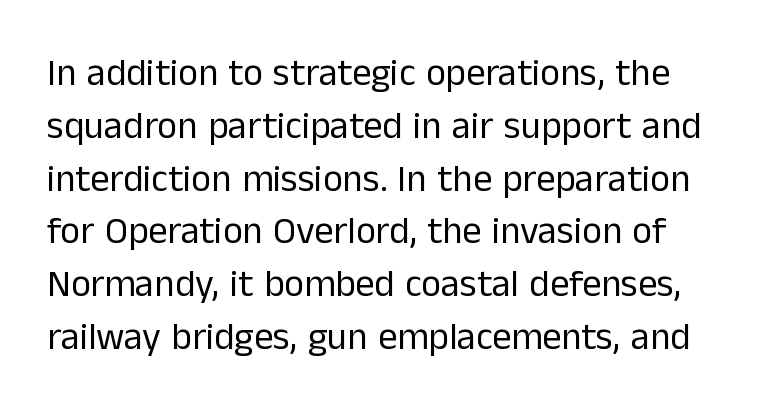
{"serif": "no", "italic": "no", "bold": "no", "weight": "regular", "width": "normal", "stroke_contrast": "low", "x_height": "medium", "monospaced": "no", "underline": "no", "line_spacing": "normal", "line_spacing_ratio": 1.39, "letter_spacing": "normal", "letter_spacing_em": 0.0, "glyph_px": 38}
